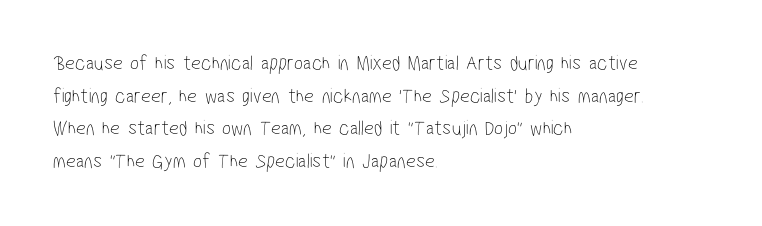
The image shows 21 px text type; set left-aligned, normal line spacing (1.55x), normal letter spacing, not underlined.
